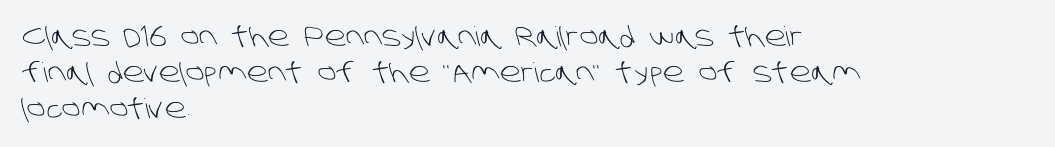
Q: Is the text bold? A: No.
Q: Is the text underlined? A: No.
Q: How is the paragraph aligned? A: Left-aligned.
Q: Is the spacing between letters normal or unusually wide? A: Normal.
Q: Is the spacing between lines tight, normal or loose? A: Normal.
